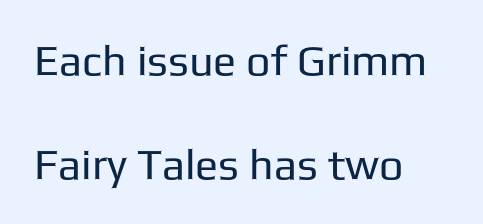
{"serif": "no", "italic": "no", "bold": "no", "weight": "regular", "width": "normal", "stroke_contrast": "low", "x_height": "medium", "monospaced": "no", "underline": "no", "align": "left", "line_spacing": "loose", "line_spacing_ratio": 2.43, "letter_spacing": "normal", "letter_spacing_em": 0.0, "glyph_px": 43}
